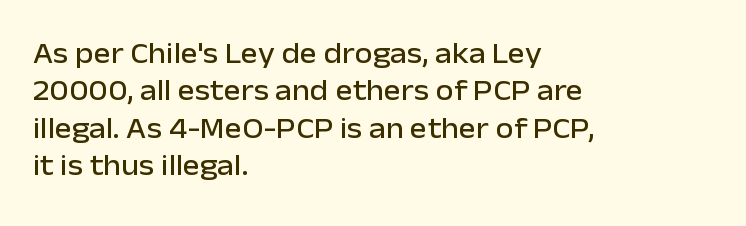
Q: Is the text italic (slanted)? A: No, it is upright.
Q: Is the typeface a serif or a sans-serif typeface? A: Sans-serif.
Q: Is the text underlined? A: No.
Q: How is the paragraph aligned? A: Left-aligned.
Q: Is the spacing between letters normal or unusually wide? A: Normal.
Q: Is the spacing between lines tight, normal or loose? A: Normal.
Q: Width (condensed, normal, or wide)? A: Normal.
Q: Stroke contrast? A: Low.
Q: x-height? A: Medium.
Q: Monospaced? A: No.
